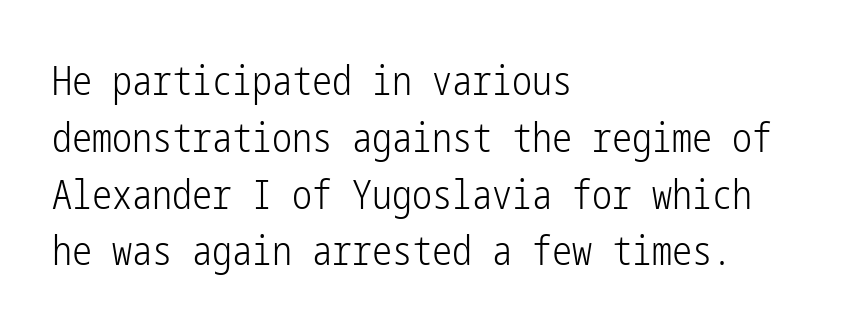
Q: Is the text bold? A: No.
Q: Is the text italic (slanted)? A: No, it is upright.
Q: Is the typeface a serif or a sans-serif typeface? A: Sans-serif.
Q: Is the text underlined? A: No.
Q: How is the paragraph aligned? A: Left-aligned.
Q: Is the spacing between letters normal or unusually wide? A: Normal.
Q: Is the spacing between lines tight, normal or loose? A: Normal.
Q: Width (condensed, normal, or wide)? A: Condensed.
Q: Stroke contrast? A: Low.
Q: x-height? A: Medium.
